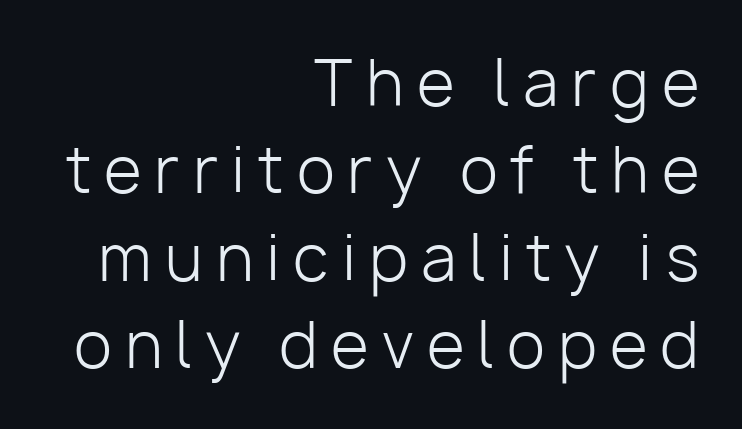
Q: Is the text bold? A: No.
Q: Is the text italic (slanted)? A: No, it is upright.
Q: Is the typeface a serif or a sans-serif typeface? A: Sans-serif.
Q: Is the text underlined? A: No.
Q: How is the paragraph aligned? A: Right-aligned.
Q: Is the spacing between letters normal or unusually wide? A: Unusually wide.
Q: Is the spacing between lines tight, normal or loose? A: Normal.
Q: Width (condensed, normal, or wide)? A: Normal.
Q: Stroke contrast? A: Low.
Q: x-height? A: Medium.
Q: Monospaced? A: No.
